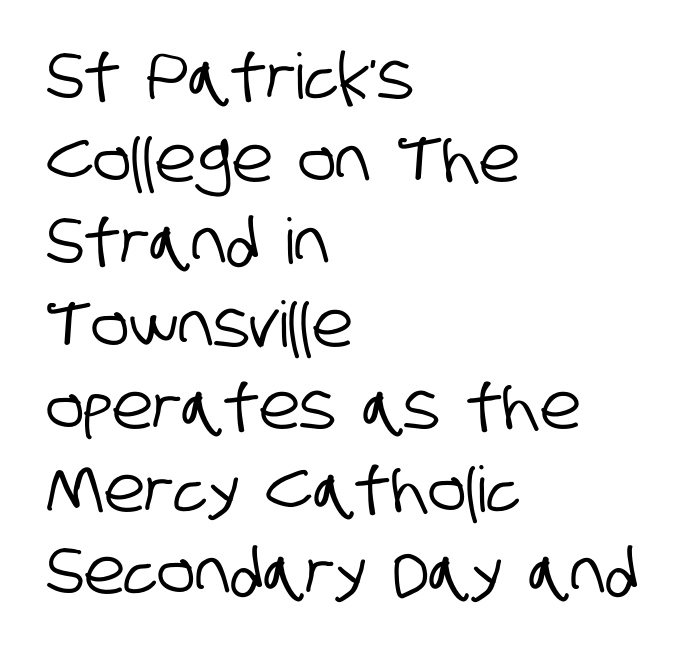
The specimen omits any rule beneath the text block's lines. Line spacing here is normal. Leftover space on each line is placed entirely after the last word. This sample uses a sans-serif face. Words appear dense and cohesive because spacing is normal. Each letter keeps its own natural width here, so spacing adapts to shape.
